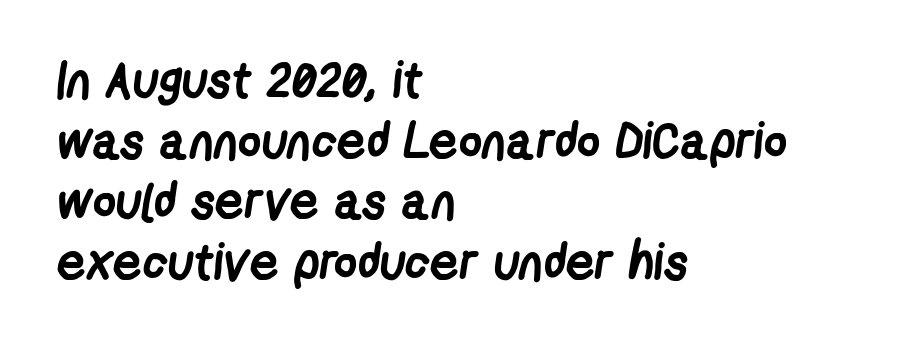
The image shows 51 px semibold, condensed sans-serif type; set left-aligned, line spacing 1.19x, normal letter spacing, not underlined; low stroke contrast and a medium x-height.
